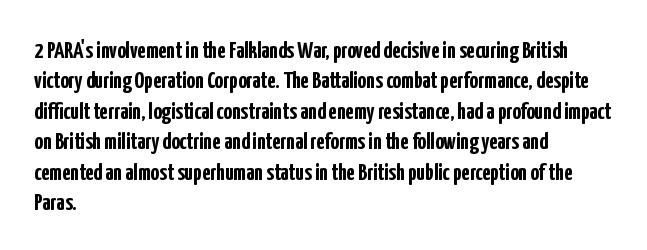
The image shows 24 px bold type, upright; set left-aligned, normal line spacing (1.27x), normal letter spacing, not underlined.
